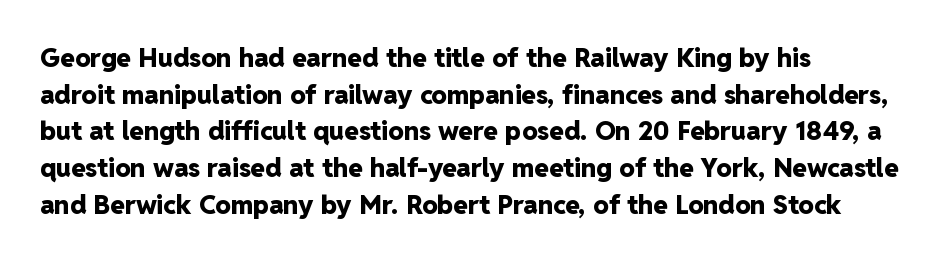
Caption: multi-line text, flush left, ragged right. Look at the tracking — it's just the regular setting, nothing added. Upright lettering throughout. The passage shown is emphatically bold. The passage shown is not underscored anywhere.
